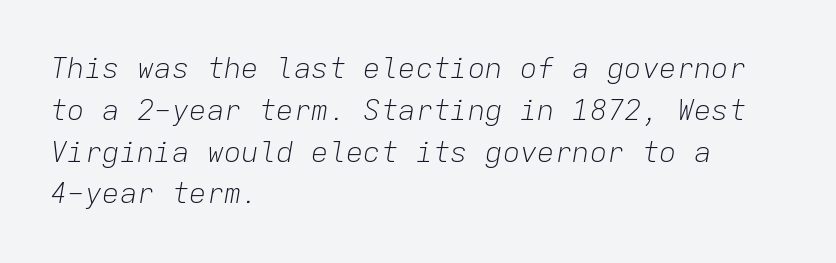
{"italic": "yes", "lean": "right", "slant_degrees": 9, "bold": "no", "weight": "light", "width": "normal", "stroke_contrast": "low", "x_height": "medium", "monospaced": "yes", "underline": "no", "align": "left", "line_spacing": "normal", "line_spacing_ratio": 1.44, "letter_spacing": "normal", "letter_spacing_em": 0.0, "glyph_px": 29}
